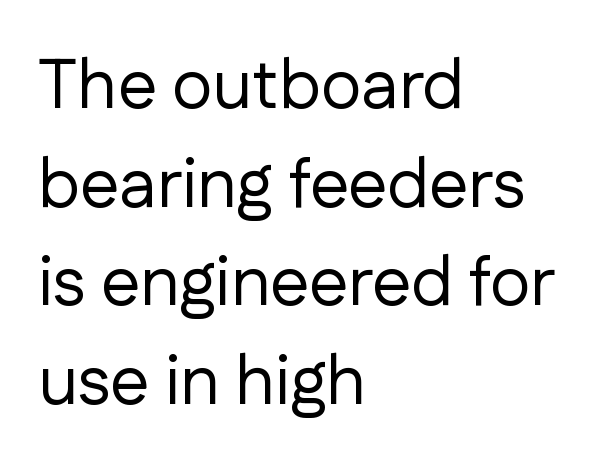
The image shows 70 px regular-weight sans-serif type, upright; set left-aligned, normal line spacing (1.41x), normal letter spacing, not underlined; low stroke contrast and a medium x-height.
